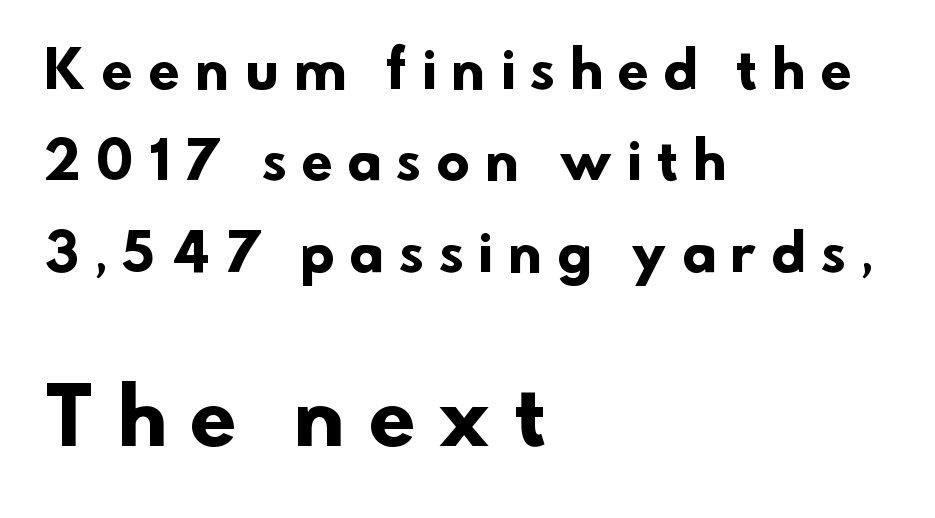
{"serif": "no", "bold": "yes", "weight": "heavy", "width": "normal", "stroke_contrast": "low", "x_height": "small", "monospaced": "no", "underline": "no", "align": "left", "line_spacing_ratio": 1.83, "letter_spacing": "wide", "letter_spacing_em": 0.32, "larger_block": "second", "size_ratio": 1.5, "glyph_px": 75}
